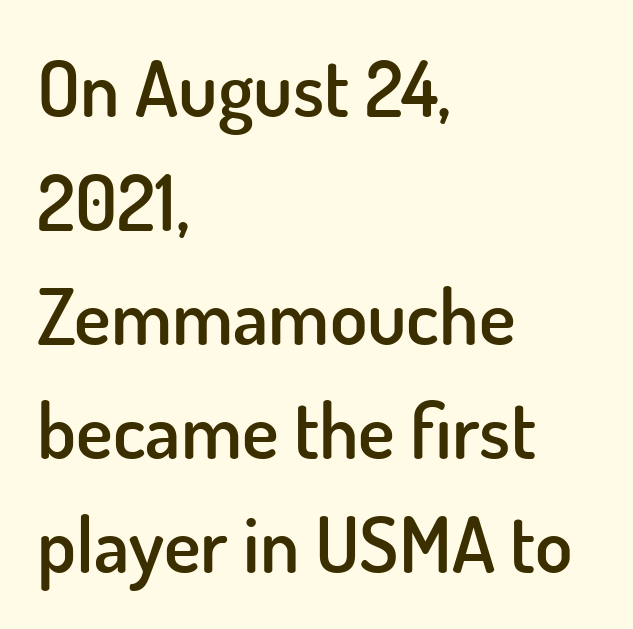
The image shows 77 px semibold sans-serif type, upright; set left-aligned, normal line spacing (1.48x), normal letter spacing, not underlined; low stroke contrast and a small x-height.
